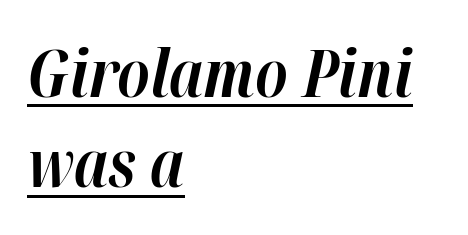
Q: Is the text bold? A: Yes.
Q: Is the text italic (slanted)? A: Yes, it leans right by about 12 degrees.
Q: Is the text underlined? A: Yes.
Q: How is the paragraph aligned? A: Left-aligned.
Q: Is the spacing between letters normal or unusually wide? A: Normal.
Q: Is the spacing between lines tight, normal or loose? A: Normal.
Q: Width (condensed, normal, or wide)? A: Normal.
Q: Stroke contrast? A: High.
Q: x-height? A: Medium.
Q: Monospaced? A: No.
